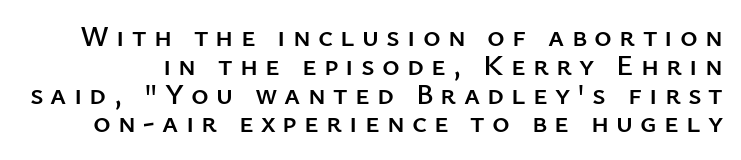
{"serif": "no", "italic": "no", "width": "normal", "stroke_contrast": "low", "x_height": "medium", "monospaced": "no", "underline": "no", "line_spacing": "tight", "line_spacing_ratio": 0.96, "letter_spacing": "wide", "letter_spacing_em": 0.24, "glyph_px": 30}
